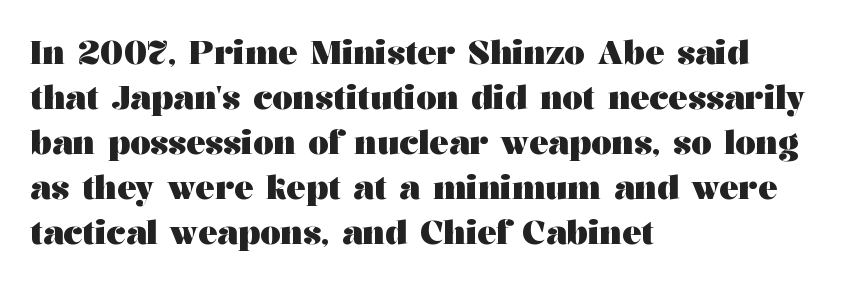
Q: Is the text bold? A: Yes.
Q: Is the text italic (slanted)? A: No, it is upright.
Q: Is the typeface a serif or a sans-serif typeface? A: Serif.
Q: Is the text underlined? A: No.
Q: How is the paragraph aligned? A: Left-aligned.
Q: Is the spacing between letters normal or unusually wide? A: Normal.
Q: Is the spacing between lines tight, normal or loose? A: Normal.
Q: Width (condensed, normal, or wide)? A: Wide.
Q: Stroke contrast? A: Medium.
Q: x-height? A: Medium.
Q: Monospaced? A: No.
